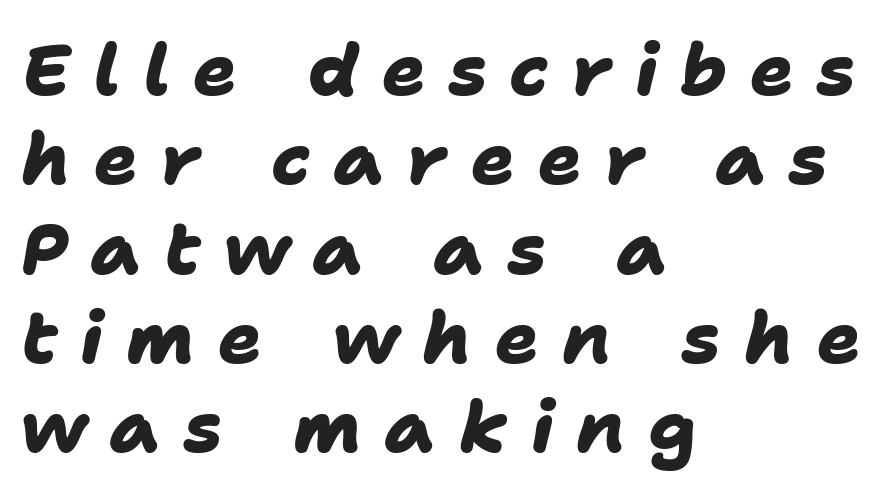
Q: Is the text bold? A: Yes.
Q: Is the typeface a serif or a sans-serif typeface? A: Sans-serif.
Q: Is the text underlined? A: No.
Q: How is the paragraph aligned? A: Left-aligned.
Q: Is the spacing between letters normal or unusually wide? A: Unusually wide.
Q: Width (condensed, normal, or wide)? A: Normal.
Q: Stroke contrast? A: Low.
Q: x-height? A: Medium.
Q: Monospaced? A: No.
